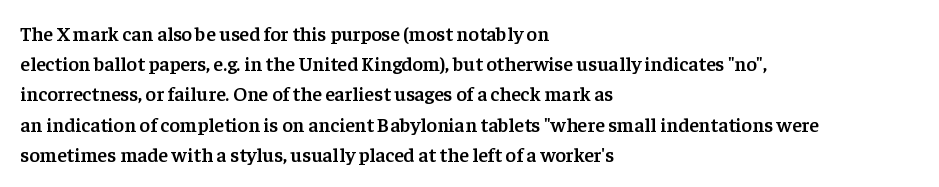
The image shows 20 px text type, upright; set left-aligned, normal line spacing (1.51x), normal letter spacing, not underlined.
